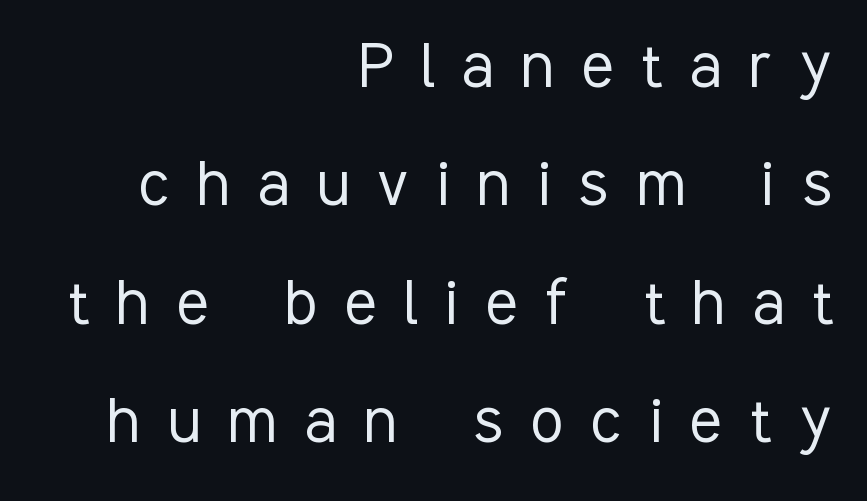
Q: Is the text bold? A: No.
Q: Is the text italic (slanted)? A: No, it is upright.
Q: Is the typeface a serif or a sans-serif typeface? A: Sans-serif.
Q: Is the text underlined? A: No.
Q: How is the paragraph aligned? A: Right-aligned.
Q: Is the spacing between letters normal or unusually wide? A: Unusually wide.
Q: Is the spacing between lines tight, normal or loose? A: Normal.
Q: Width (condensed, normal, or wide)? A: Condensed.
Q: Stroke contrast? A: Low.
Q: x-height? A: Medium.
Q: Monospaced? A: No.
